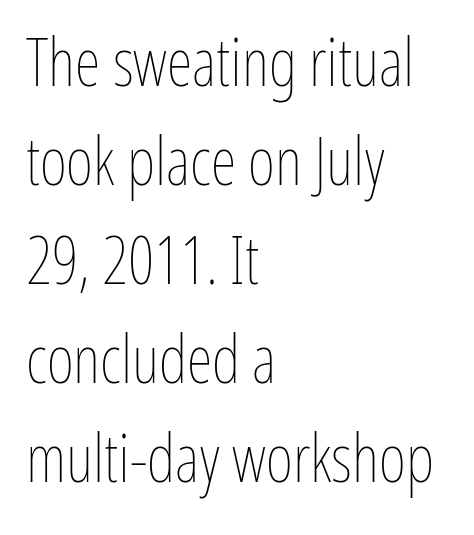
The image shows 66 px thin, condensed type, upright; set left-aligned, normal line spacing (1.5x), normal letter spacing, not underlined; low stroke contrast and a medium x-height.
